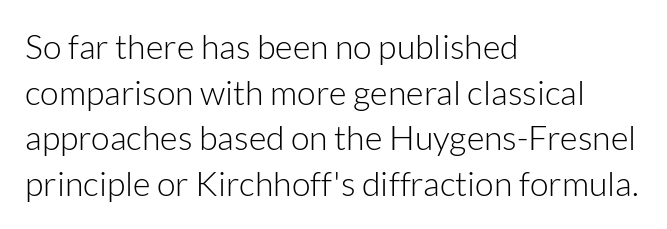
{"serif": "no", "italic": "no", "bold": "no", "weight": "light", "width": "normal", "stroke_contrast": "low", "x_height": "medium", "monospaced": "no", "underline": "no", "align": "left", "line_spacing": "normal", "line_spacing_ratio": 1.34, "letter_spacing": "normal", "letter_spacing_em": 0.0, "glyph_px": 34}
